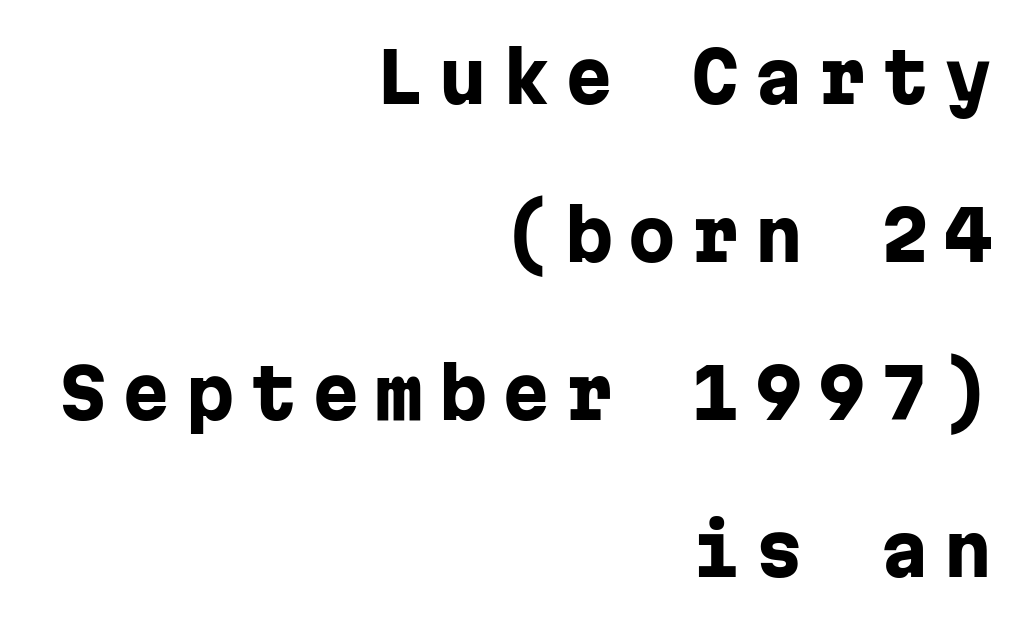
Each letter, wide or thin by design, is forced into the same width here. The letters are spread apart with noticeably loose tracking. Nope, not italic — everything's standing straight. The paragraph shown leans on its right margin. The sample has been set heavy, in full bold. A typesetter would call this leading open, well beyond the default.
